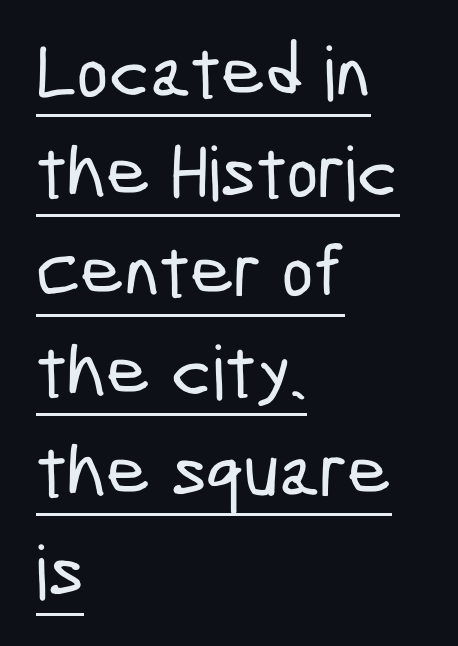
Each line starts at the same left margin while the right side varies. Check the space under the baseline: a stroke is drawn there. Line spacing here is normal. No feet cap the strokes, marking this as sans-serif type.
